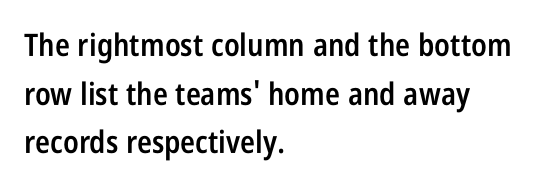
Q: Is the text bold? A: Semi-bold.
Q: Is the text italic (slanted)? A: No, it is upright.
Q: Is the typeface a serif or a sans-serif typeface? A: Sans-serif.
Q: Is the text underlined? A: No.
Q: How is the paragraph aligned? A: Left-aligned.
Q: Is the spacing between letters normal or unusually wide? A: Normal.
Q: Is the spacing between lines tight, normal or loose? A: Normal.
Q: Width (condensed, normal, or wide)? A: Condensed.
Q: Stroke contrast? A: Low.
Q: x-height? A: Large.
Q: Monospaced? A: No.
